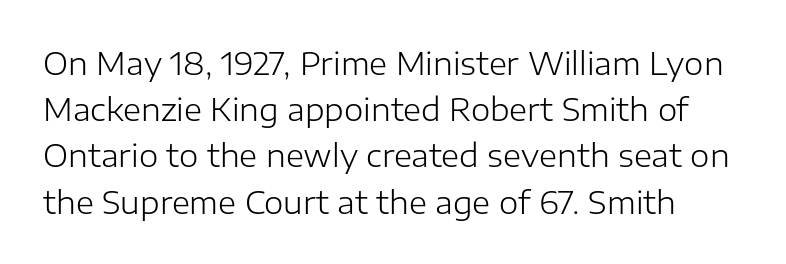
This is the regular roman posture of the typeface. The space directly below the letters is spotless. You can tell from the bare stems that sans-serif type was used. The rendering uses natural spacing where letterforms have individual widths. Reading down the column, the eye jumps a familiar distance to each next line.
